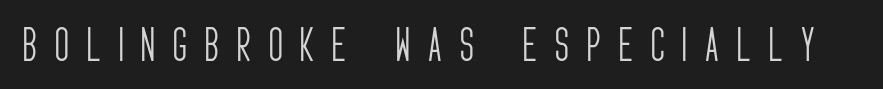
Stems here are at most as thick as an everyday book face. Regarding serifs, this sample does without them. There is plenty of visible air inserted between adjacent glyphs. Nobody drew a line under any word here. The rendering uses natural spacing where letterforms have individual widths. The font's upright variant was chosen for this text.
